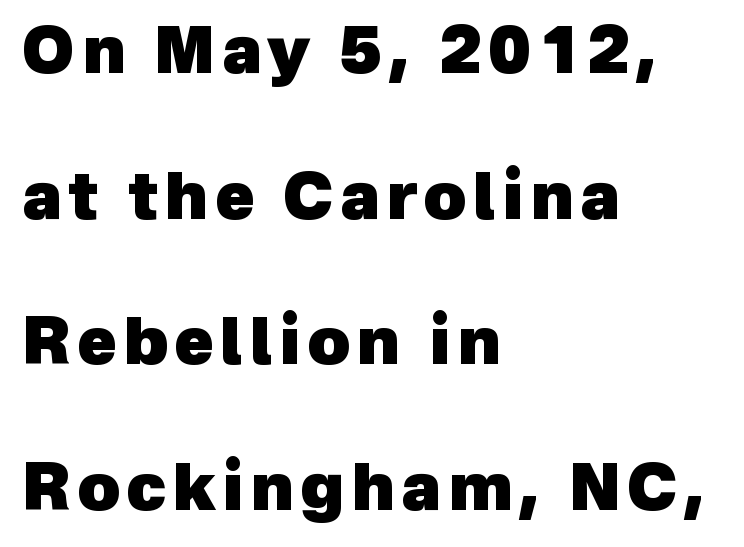
{"serif": "no", "bold": "yes", "weight": "heavy", "width": "normal", "x_height": "medium", "monospaced": "no", "underline": "no", "align": "left", "line_spacing": "loose", "line_spacing_ratio": 2.24, "glyph_px": 65}
